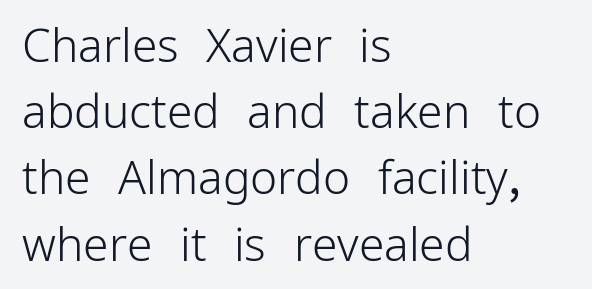
The image shows 46 px light sans-serif type, upright; set left-aligned, normal line spacing (1.44x), normal letter spacing, not underlined; low stroke contrast and a medium x-height.
